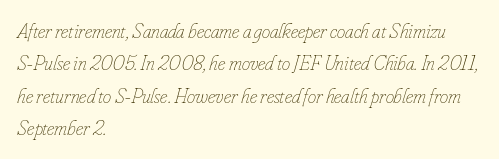
Q: Is the text bold? A: No.
Q: Is the text italic (slanted)? A: Yes, it leans right by about 16 degrees.
Q: Is the text underlined? A: No.
Q: How is the paragraph aligned? A: Left-aligned.
Q: Is the spacing between letters normal or unusually wide? A: Normal.
Q: Is the spacing between lines tight, normal or loose? A: Normal.
